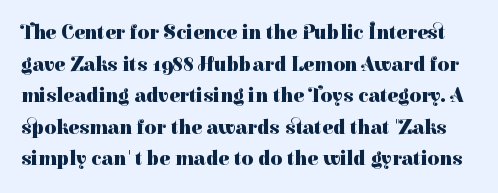
These lines were composed using upright roman letters. How heavy is the stroke? Heavy — this is a bold. Horizontal bands of white between lines are of average thickness. The horizontal fit of the characters is conventional and even. The words here are not underlined.
